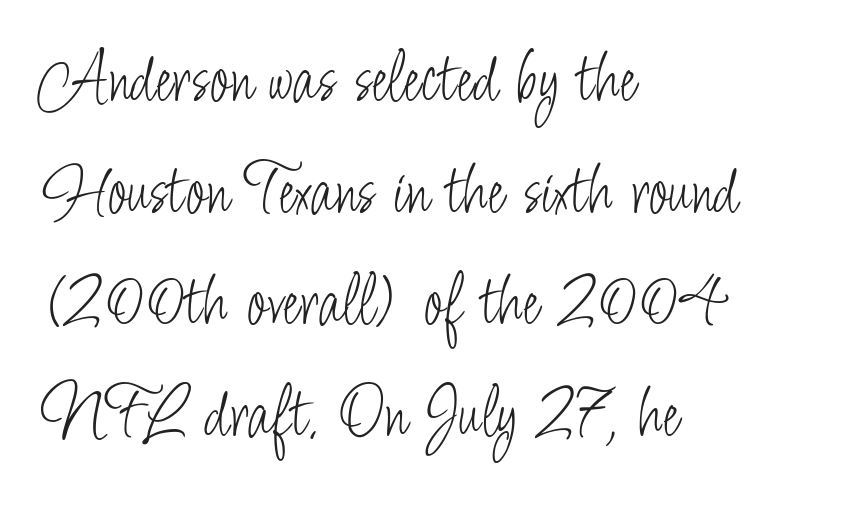
{"serif": "no", "bold": "no", "weight": "light", "width": "condensed", "stroke_contrast": "low", "x_height": "small", "monospaced": "no", "underline": "no", "align": "left", "line_spacing": "normal", "line_spacing_ratio": 1.51, "letter_spacing": "normal", "letter_spacing_em": 0.0, "glyph_px": 74}
